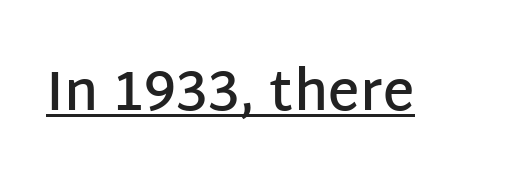
The image shows 55 px semibold sans-serif type, upright; set normal letter spacing, underlined; low stroke contrast and a large x-height.
